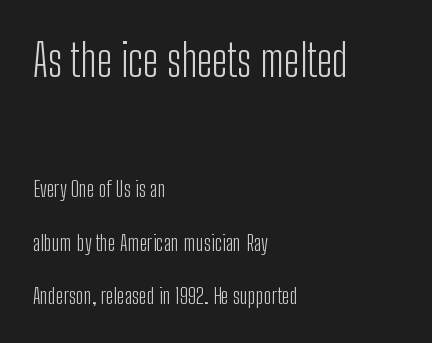
Notice the wide empty band between every row — that's loose leading. The specimen omits any rule beneath the text block's lines. Horizontal alignment here is leftward, the default for most running prose. These lines are composed in type without serifs.
